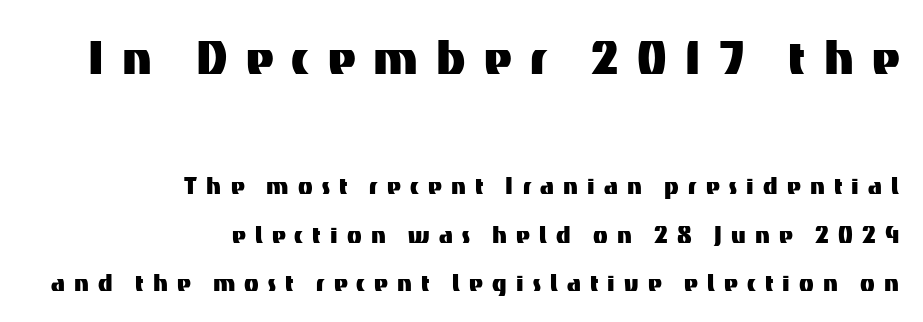
{"serif": "no", "italic": "no", "width": "normal", "stroke_contrast": "medium", "x_height": "medium", "monospaced": "no", "underline": "no", "align": "right", "line_spacing": "normal", "line_spacing_ratio": 1.62, "letter_spacing": "wide", "letter_spacing_em": 0.31, "larger_block": "first", "size_ratio": 2.0, "glyph_px": 60}
